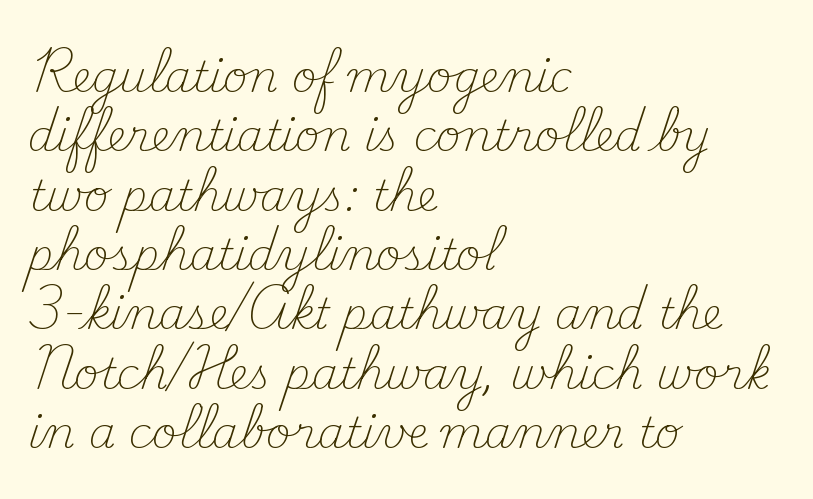
The image shows 43 px light serif type; set left-aligned, normal line spacing (1.38x), normal letter spacing, not underlined; medium stroke contrast and a small x-height.
